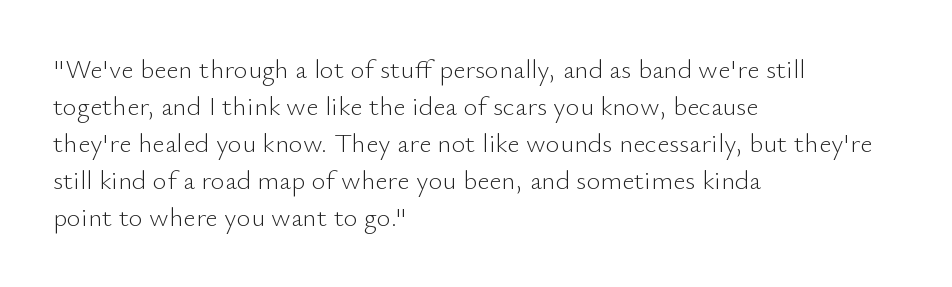
{"italic": "no", "bold": "no", "underline": "no", "align": "left", "line_spacing": "normal", "line_spacing_ratio": 1.37, "letter_spacing": "normal", "letter_spacing_em": 0.0, "glyph_px": 27}
